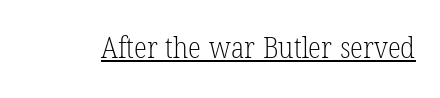
Q: Is the text bold? A: No.
Q: Is the typeface a serif or a sans-serif typeface? A: Serif.
Q: Is the text underlined? A: Yes.
Q: Is the spacing between letters normal or unusually wide? A: Normal.
Q: Width (condensed, normal, or wide)? A: Condensed.
Q: Stroke contrast? A: Low.
Q: x-height? A: Medium.
Q: Monospaced? A: No.
